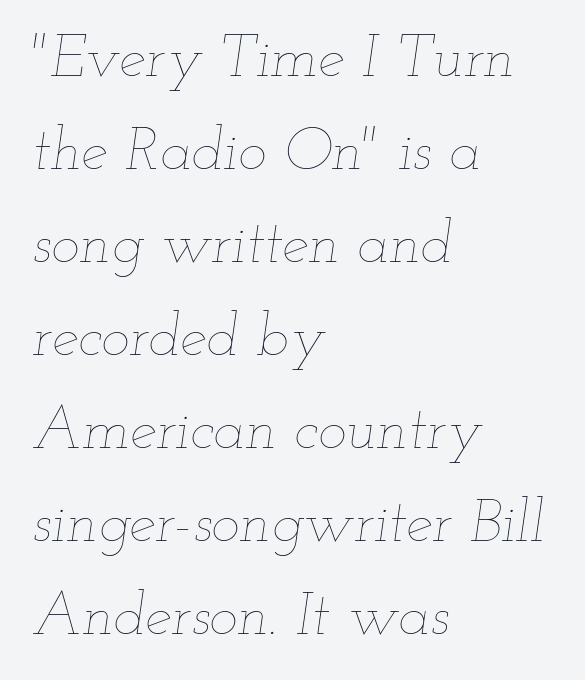
The image shows 60 px thin, wide type, italic (leaning right); set left-aligned, normal line spacing (1.55x), normal letter spacing, not underlined; low stroke contrast and a small x-height.
